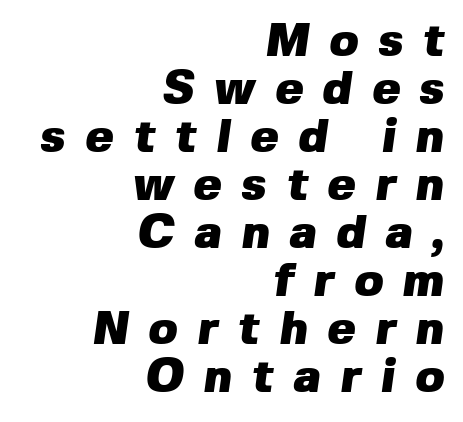
Q: Is the text bold? A: Yes.
Q: Is the typeface a serif or a sans-serif typeface? A: Sans-serif.
Q: Is the text underlined? A: No.
Q: How is the paragraph aligned? A: Right-aligned.
Q: Is the spacing between letters normal or unusually wide? A: Unusually wide.
Q: Is the spacing between lines tight, normal or loose? A: Tight.
Q: Width (condensed, normal, or wide)? A: Normal.
Q: Stroke contrast? A: Low.
Q: x-height? A: Medium.
Q: Monospaced? A: No.
